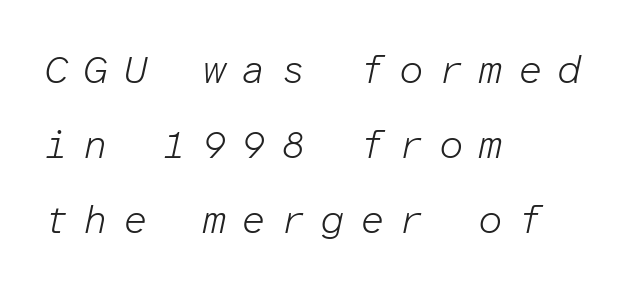
{"italic": "yes", "lean": "right", "slant_degrees": 12, "bold": "no", "weight": "light", "width": "normal", "stroke_contrast": "low", "x_height": "medium", "monospaced": "yes", "underline": "no", "align": "left", "line_spacing": "loose", "line_spacing_ratio": 1.92, "letter_spacing": "wide", "letter_spacing_em": 0.38, "glyph_px": 39}
